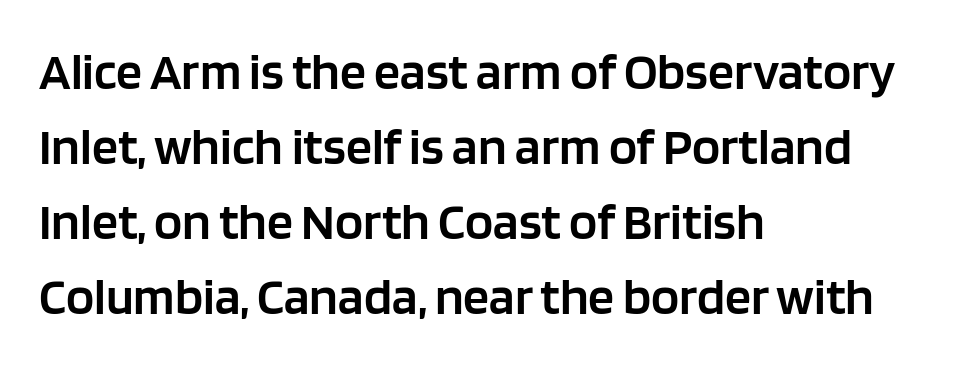
{"serif": "no", "italic": "no", "bold": "semi", "weight": "semibold", "width": "normal", "stroke_contrast": "low", "x_height": "large", "monospaced": "no", "underline": "no", "align": "left", "line_spacing": "normal", "line_spacing_ratio": 1.44, "letter_spacing": "normal", "letter_spacing_em": 0.0, "glyph_px": 52}
